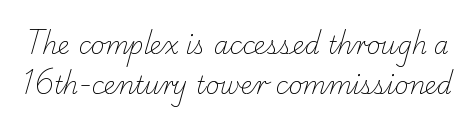
The image shows 24 px text type; set normal line spacing (1.66x), normal letter spacing, not underlined.
